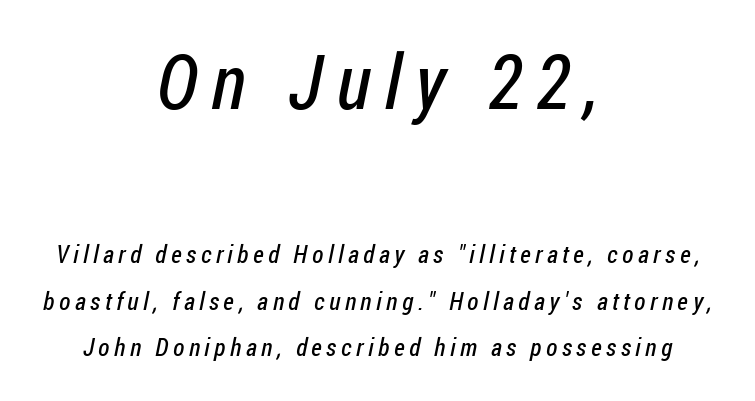
Each letter keeps its own natural width here, so spacing adapts to shape. The passage shown is typeset with a sans-serif family. Of the two passages, the one on top uses the larger point size. No extra ink here — the face is not bold. Does the copy run flush right? No — it is centered line by line. Descenders are the only things crossing below the line.
